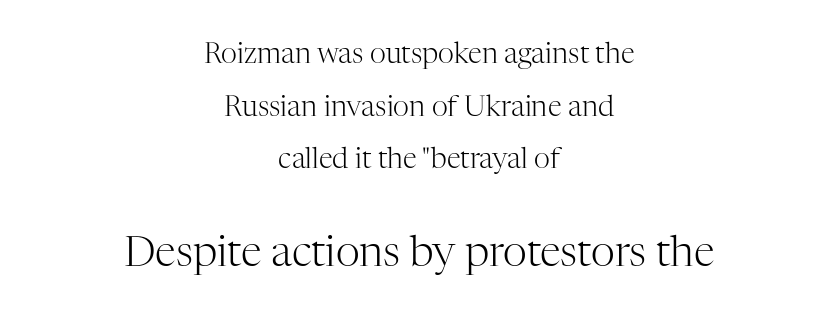
The image shows 42 px light serif type, upright; set centered, line spacing 1.88x, normal letter spacing, not underlined; the second (bottom) block is 1.5x larger; high stroke contrast and a medium x-height.
